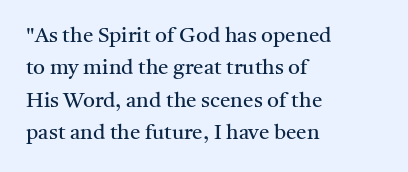
The image shows 21 px text type, upright; set left-aligned, normal line spacing (1.54x), normal letter spacing, not underlined.
